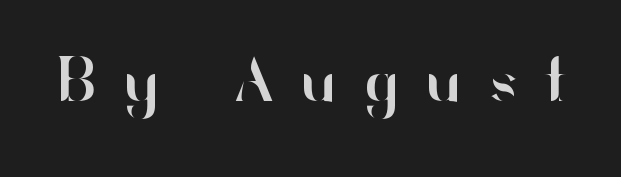
Q: Is the text italic (slanted)? A: No, it is upright.
Q: Is the typeface a serif or a sans-serif typeface? A: Sans-serif.
Q: Is the text underlined? A: No.
Q: Is the spacing between letters normal or unusually wide? A: Unusually wide.
Q: Width (condensed, normal, or wide)? A: Normal.
Q: Stroke contrast? A: High.
Q: x-height? A: Small.
Q: Monospaced? A: No.
